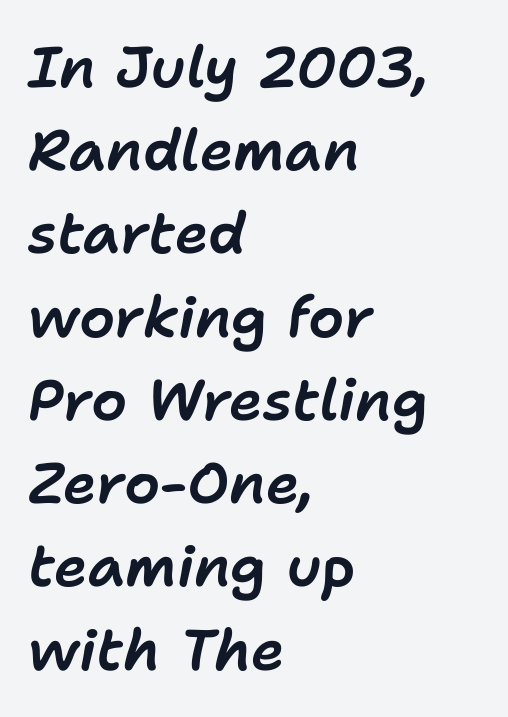
{"italic": "yes", "lean": "right", "slant_degrees": 11, "width": "normal", "stroke_contrast": "low", "x_height": "medium", "monospaced": "no", "underline": "no", "align": "left", "line_spacing": "normal", "line_spacing_ratio": 1.46, "letter_spacing": "normal", "letter_spacing_em": 0.0, "glyph_px": 57}
